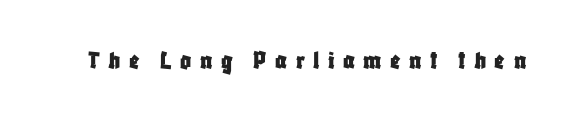
Q: Is the text italic (slanted)? A: No, it is upright.
Q: Is the text underlined? A: No.
Q: Is the spacing between letters normal or unusually wide? A: Unusually wide.
